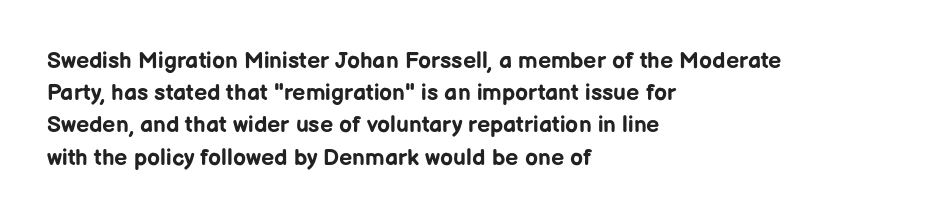
Q: Is the text bold? A: Yes.
Q: Is the text italic (slanted)? A: No, it is upright.
Q: Is the text underlined? A: No.
Q: How is the paragraph aligned? A: Left-aligned.
Q: Is the spacing between letters normal or unusually wide? A: Normal.
Q: Is the spacing between lines tight, normal or loose? A: Normal.
